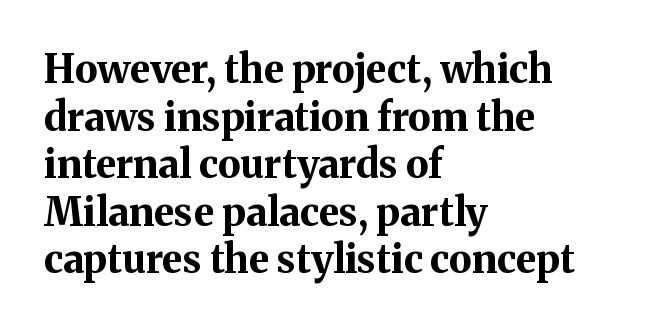
Q: Is the text bold? A: Yes.
Q: Is the text italic (slanted)? A: No, it is upright.
Q: Is the typeface a serif or a sans-serif typeface? A: Serif.
Q: Is the text underlined? A: No.
Q: How is the paragraph aligned? A: Left-aligned.
Q: Is the spacing between letters normal or unusually wide? A: Normal.
Q: Width (condensed, normal, or wide)? A: Normal.
Q: Stroke contrast? A: Medium.
Q: x-height? A: Medium.
Q: Monospaced? A: No.
